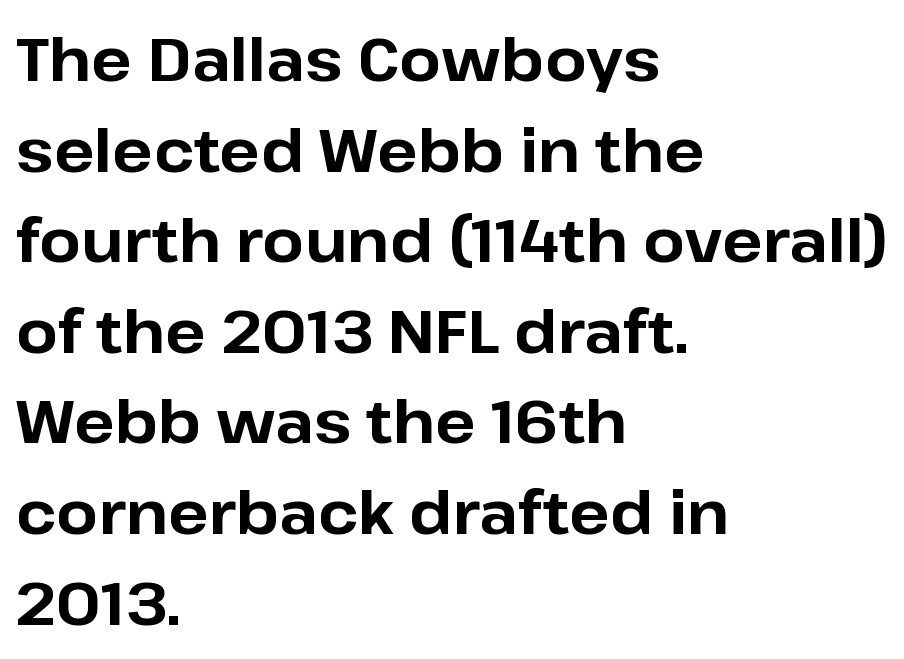
{"serif": "no", "italic": "no", "bold": "yes", "weight": "bold", "width": "normal", "stroke_contrast": "low", "x_height": "medium", "monospaced": "no", "underline": "no", "align": "left", "line_spacing": "normal", "line_spacing_ratio": 1.51, "letter_spacing": "normal", "letter_spacing_em": 0.0, "glyph_px": 60}
